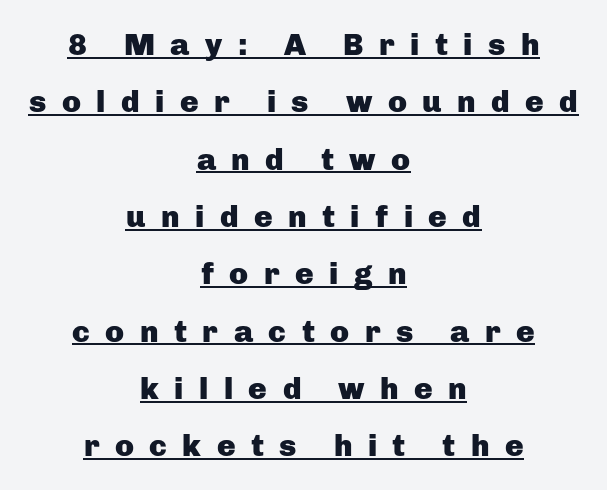
{"serif": "no", "italic": "no", "bold": "yes", "weight": "heavy", "width": "normal", "stroke_contrast": "low", "x_height": "medium", "monospaced": "no", "underline": "yes", "align": "center", "line_spacing_ratio": 1.85, "letter_spacing": "wide", "letter_spacing_em": 0.5, "glyph_px": 31}
